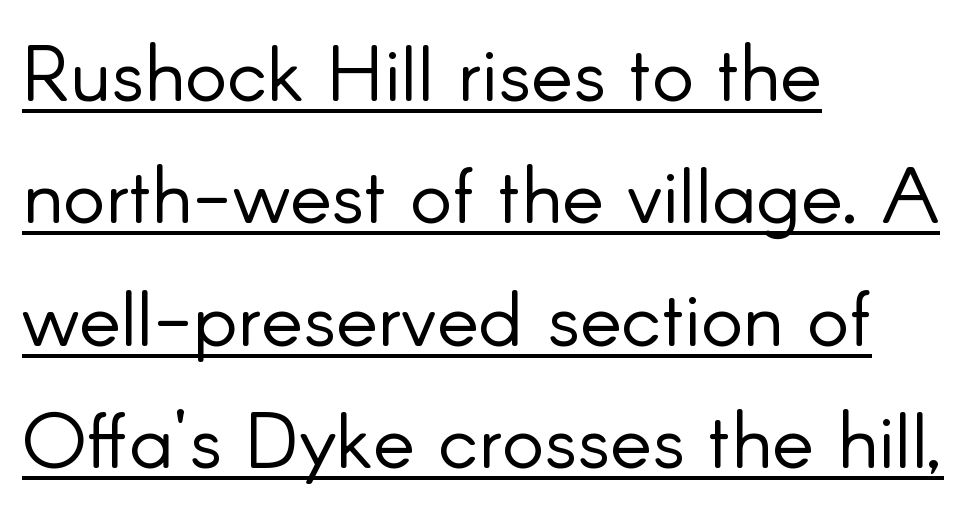
The typeface has the unassuming heft of standard copy or less. A typesetter would call this leading conventional body-copy spacing. The string is rendered with underlining switched on. In terms of letterspacing, this is plain default setting. Notice how the stems are strictly vertical — no italics here. Note the varied advance widths — an 'i' is clearly narrower than an 'm'.
